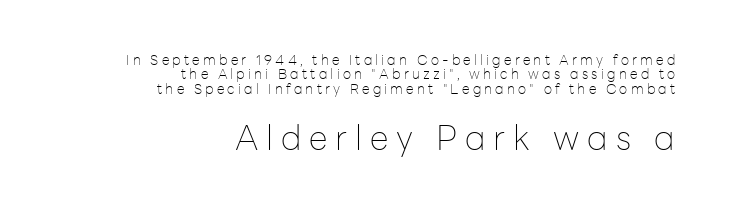
The image shows 34 px thin sans-serif type, upright; set right-aligned, tight line spacing (1.03x), unusually wide letter spacing (+0.23 em), not underlined; the second (bottom) block is 2.43x larger; low stroke contrast and a medium x-height.
